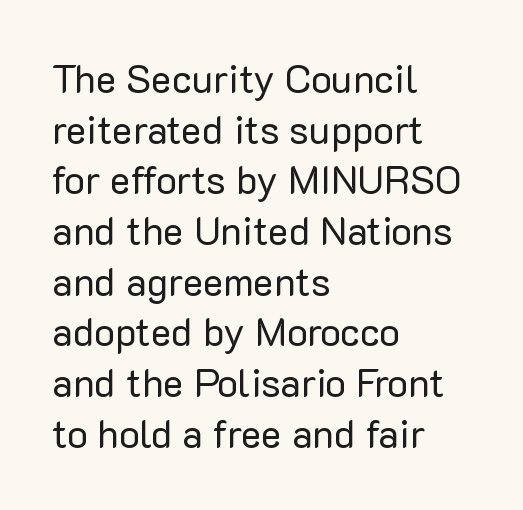
The image shows 39 px regular-weight sans-serif type, upright; set left-aligned, normal line spacing (1.3x), normal letter spacing, not underlined; low stroke contrast and a medium x-height.
